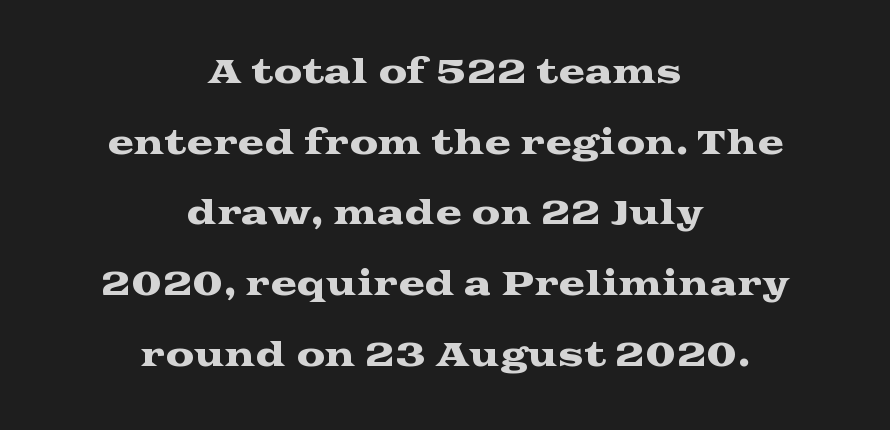
Q: Is the text italic (slanted)? A: No, it is upright.
Q: Is the typeface a serif or a sans-serif typeface? A: Serif.
Q: Is the text underlined? A: No.
Q: How is the paragraph aligned? A: Centered.
Q: Is the spacing between letters normal or unusually wide? A: Normal.
Q: Is the spacing between lines tight, normal or loose? A: Loose.
Q: Width (condensed, normal, or wide)? A: Wide.
Q: Stroke contrast? A: Medium.
Q: x-height? A: Medium.
Q: Monospaced? A: No.
